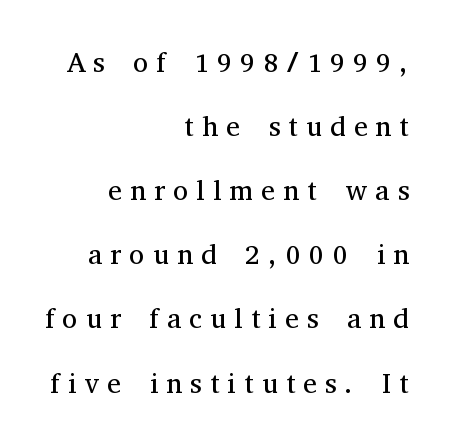
These lines were composed using upright roman letters. Is the block centered? No — it sits flush against the right margin. The glyphs in this specimen are seriffed. The leading is generous, giving the passage an open texture. Each letter keeps its own natural width here, so spacing adapts to shape.
